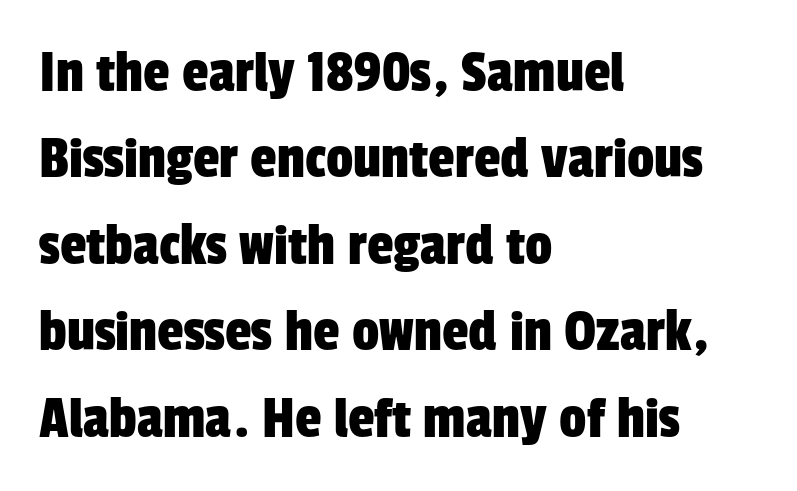
Is there much room between lines? A standard amount, neither cramped nor airy. There is no visible air inserted between adjacent glyphs. Stroke terminals: plain, sans-serif. Varying glyph widths throughout — classic text-font behaviour. Where is the straight margin? On the left.
